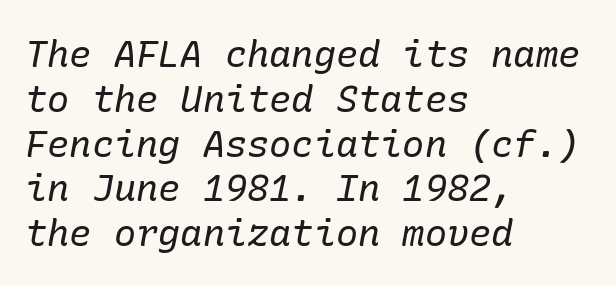
{"italic": "yes", "lean": "right", "slant_degrees": 10, "bold": "no", "weight": "regular", "width": "normal", "stroke_contrast": "low", "x_height": "medium", "underline": "no", "align": "left", "line_spacing_ratio": 1.21, "letter_spacing": "normal", "letter_spacing_em": 0.0, "glyph_px": 37}
